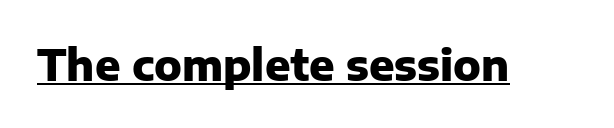
Q: Is the text bold? A: Yes.
Q: Is the text italic (slanted)? A: No, it is upright.
Q: Is the typeface a serif or a sans-serif typeface? A: Sans-serif.
Q: Is the text underlined? A: Yes.
Q: Is the spacing between letters normal or unusually wide? A: Normal.
Q: Width (condensed, normal, or wide)? A: Normal.
Q: Stroke contrast? A: Low.
Q: x-height? A: Medium.
Q: Monospaced? A: No.
